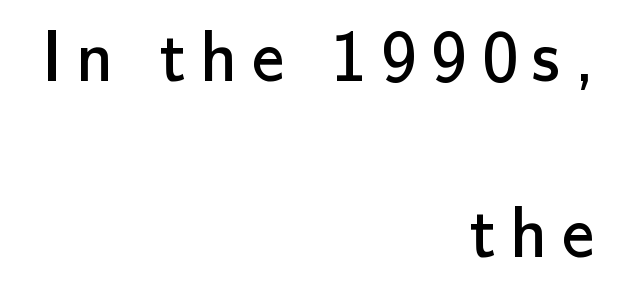
Visually the block forms a straight wall on the right and a jagged coastline on the left. Students, observe: this is what heavily led, spacious text looks like. A clean baseline with only descenders dipping below it. The letters advance in unequal steps, a hallmark of proportional type. These lines are composed in type without serifs. The cut favours lightness, reaching ordinary text weight at its darkest.
